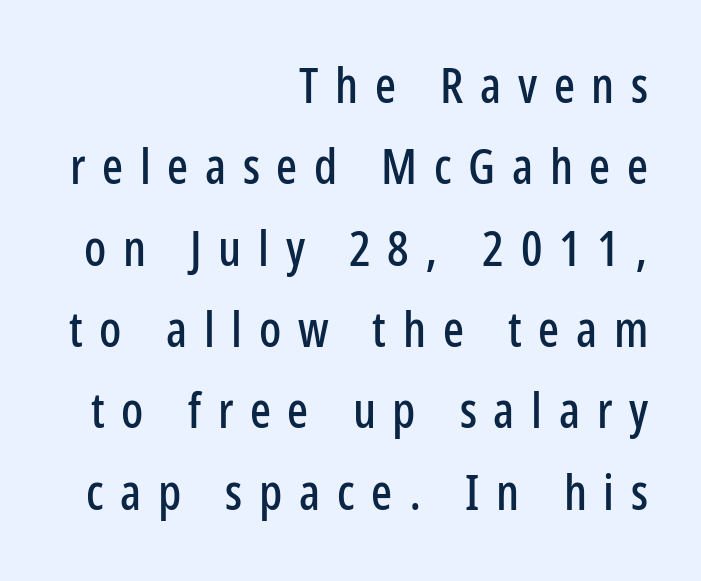
{"serif": "no", "italic": "no", "width": "condensed", "stroke_contrast": "low", "x_height": "medium", "monospaced": "no", "underline": "no", "align": "right", "line_spacing": "normal", "line_spacing_ratio": 1.66, "letter_spacing": "wide", "letter_spacing_em": 0.34, "glyph_px": 49}
